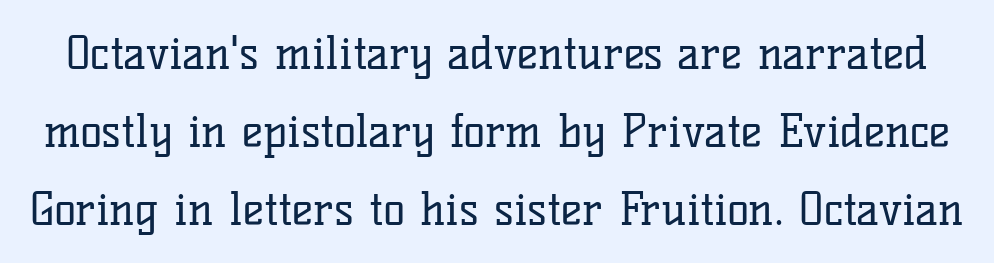
{"serif": "yes", "italic": "no", "bold": "no", "weight": "regular", "width": "normal", "stroke_contrast": "low", "x_height": "medium", "monospaced": "no", "underline": "no", "line_spacing_ratio": 1.73, "letter_spacing": "normal", "letter_spacing_em": 0.0, "glyph_px": 45}
